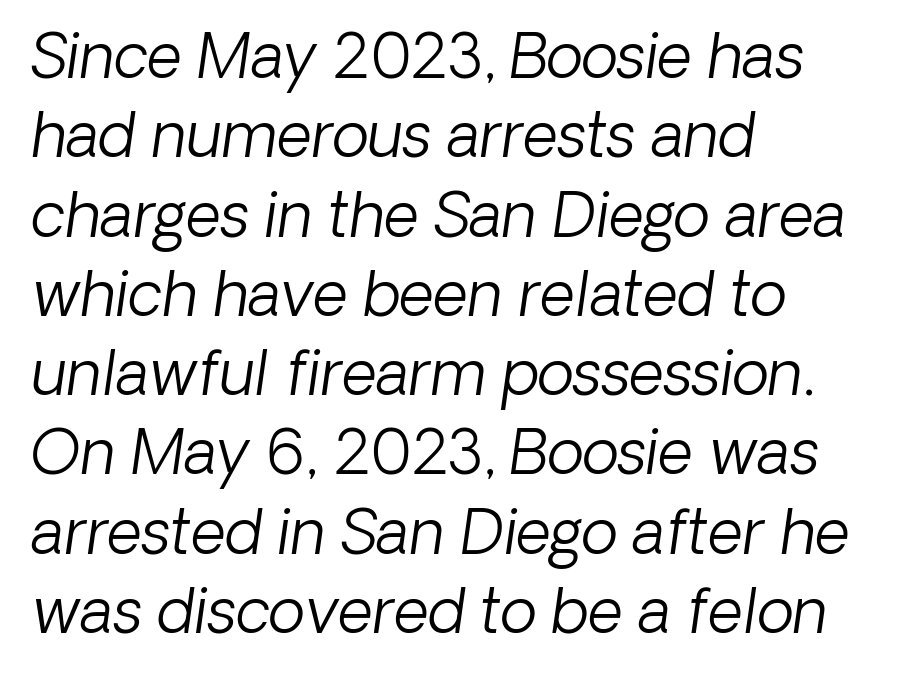
The image shows 61 px light sans-serif type; set left-aligned, normal line spacing (1.3x), normal letter spacing, not underlined; low stroke contrast and a medium x-height.
